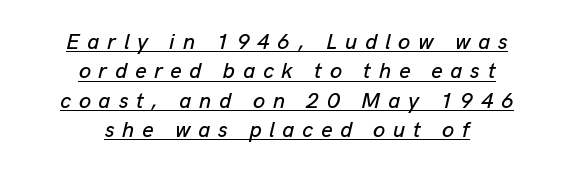
Q: Is the text italic (slanted)? A: Yes, it leans right by about 13 degrees.
Q: Is the text underlined? A: Yes.
Q: How is the paragraph aligned? A: Centered.
Q: Is the spacing between letters normal or unusually wide? A: Unusually wide.
Q: Is the spacing between lines tight, normal or loose? A: Normal.
